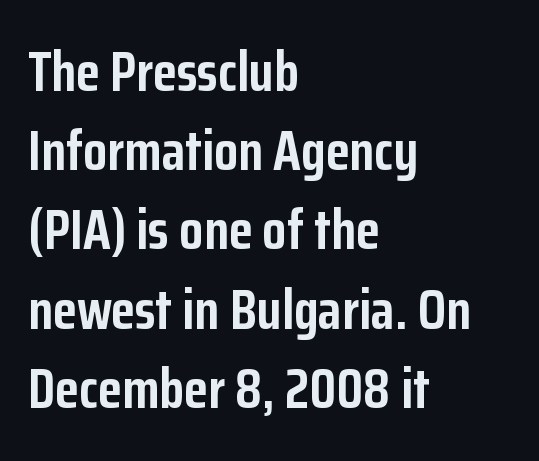
The image shows 55 px semibold, condensed sans-serif type, upright; set left-aligned, normal line spacing (1.44x), normal letter spacing, not underlined; low stroke contrast and a medium x-height.
